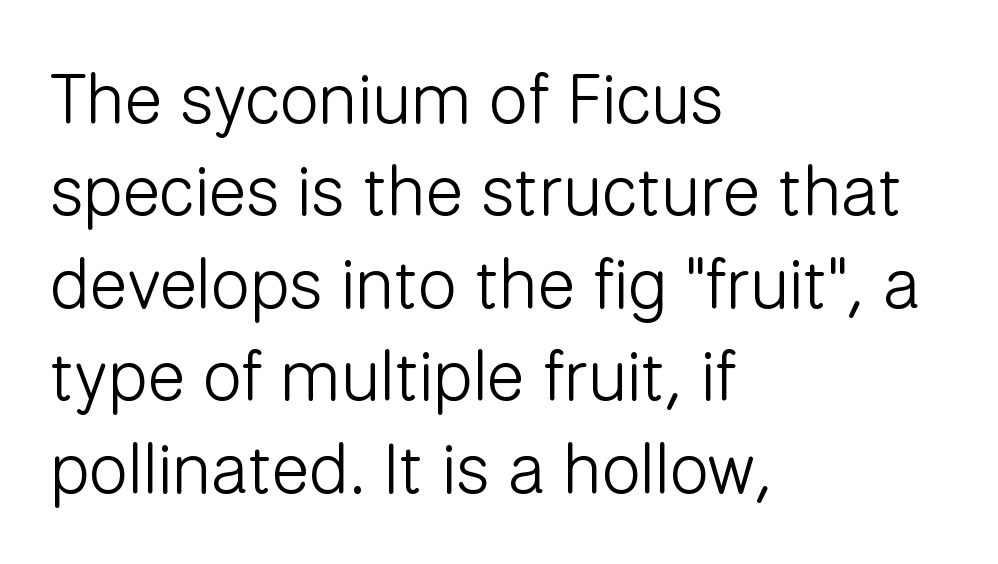
The image shows 70 px light sans-serif type, upright; set left-aligned, normal line spacing (1.32x), normal letter spacing, not underlined; low stroke contrast and a medium x-height.
